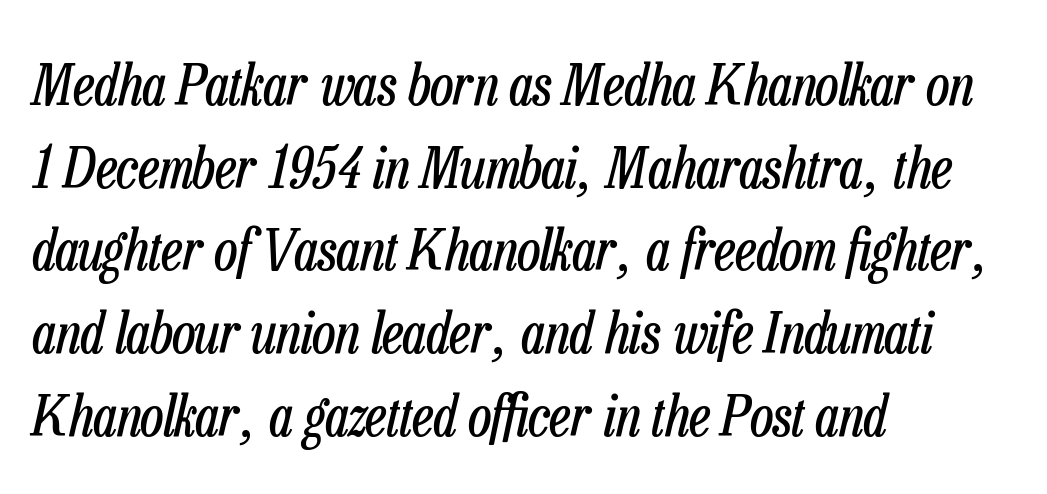
{"italic": "yes", "lean": "right", "slant_degrees": 13, "bold": "no", "weight": "regular", "width": "condensed", "stroke_contrast": "low", "x_height": "medium", "monospaced": "no", "underline": "no", "align": "left", "line_spacing": "normal", "line_spacing_ratio": 1.45, "letter_spacing": "normal", "letter_spacing_em": 0.0, "glyph_px": 57}
